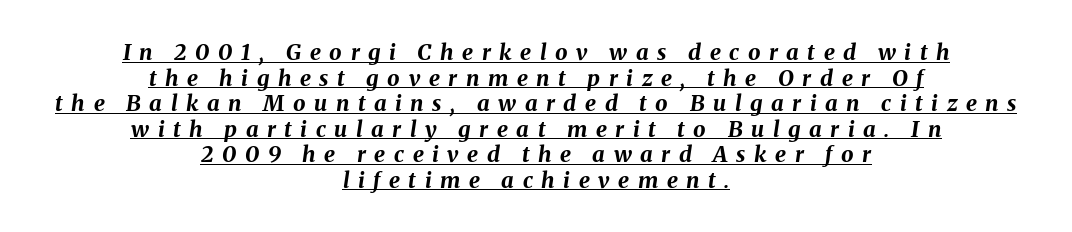
Q: Is the text bold? A: Yes.
Q: Is the text italic (slanted)? A: Yes, it leans right by about 8 degrees.
Q: Is the text underlined? A: Yes.
Q: How is the paragraph aligned? A: Centered.
Q: Is the spacing between letters normal or unusually wide? A: Unusually wide.
